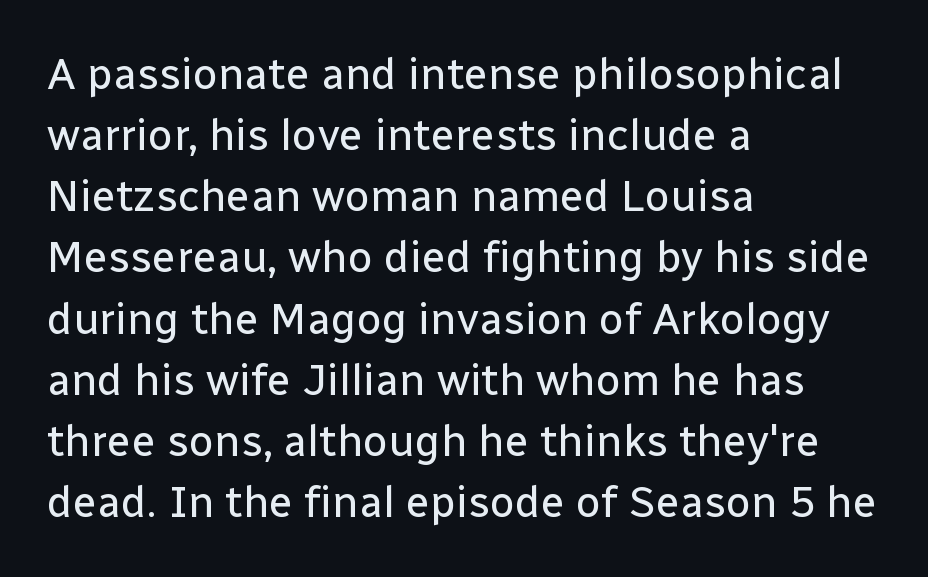
{"serif": "no", "italic": "no", "bold": "no", "weight": "regular", "width": "normal", "stroke_contrast": "low", "x_height": "medium", "monospaced": "no", "underline": "no", "align": "left", "line_spacing": "normal", "line_spacing_ratio": 1.39, "letter_spacing": "normal", "letter_spacing_em": 0.0, "glyph_px": 44}
